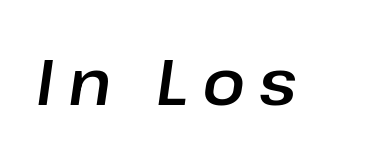
Q: Is the text italic (slanted)? A: Yes, it leans right by about 8 degrees.
Q: Is the text underlined? A: No.
Q: Is the spacing between letters normal or unusually wide? A: Unusually wide.
Q: Width (condensed, normal, or wide)? A: Normal.
Q: Stroke contrast? A: Low.
Q: x-height? A: Medium.
Q: Monospaced? A: No.
